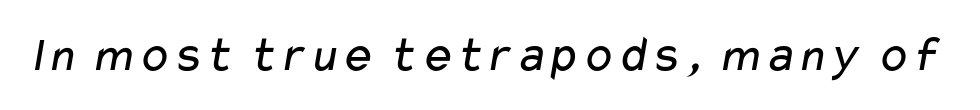
{"serif": "no", "bold": "no", "weight": "regular", "width": "wide", "stroke_contrast": "low", "x_height": "medium", "monospaced": "no", "underline": "no", "letter_spacing": "normal", "letter_spacing_em": 0.0, "glyph_px": 51}
